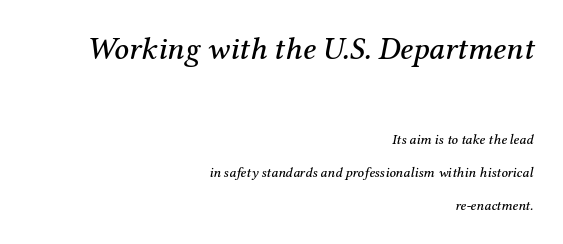
Q: Is the text italic (slanted)? A: Yes, it leans right by about 12 degrees.
Q: Is the typeface a serif or a sans-serif typeface? A: Serif.
Q: Is the text underlined? A: No.
Q: How is the paragraph aligned? A: Right-aligned.
Q: Is the spacing between letters normal or unusually wide? A: Normal.
Q: Is the spacing between lines tight, normal or loose? A: Loose.
Q: Which block of text is set in a larger size, the first (top) or the second (bottom)? A: The first (top) one.
Q: Width (condensed, normal, or wide)? A: Normal.
Q: Stroke contrast? A: Medium.
Q: x-height? A: Medium.
Q: Monospaced? A: No.
